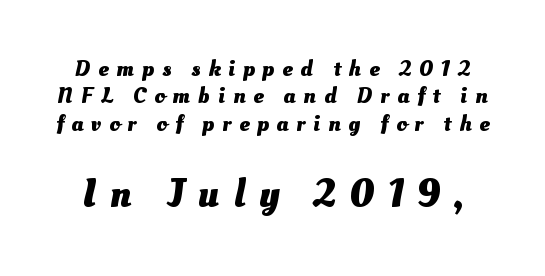
The gap between lines stays unmarked. Inter-character spacing is expanded well beyond the font's built-in metrics. Think of a printed novel: that variable character pitch is what you see here. These words are printed bold, with thick strokes throughout.
